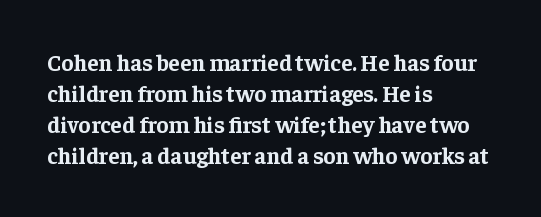
Q: Is the text bold? A: Yes.
Q: Is the text italic (slanted)? A: No, it is upright.
Q: Is the text underlined? A: No.
Q: How is the paragraph aligned? A: Left-aligned.
Q: Is the spacing between letters normal or unusually wide? A: Normal.
Q: Is the spacing between lines tight, normal or loose? A: Normal.
